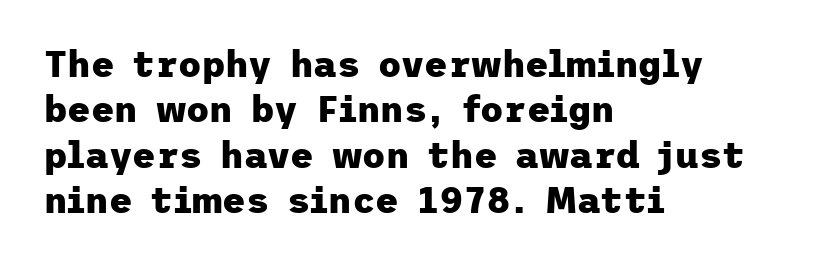
Q: Is the text bold? A: Yes.
Q: Is the text italic (slanted)? A: No, it is upright.
Q: Is the typeface a serif or a sans-serif typeface? A: Sans-serif.
Q: Is the text underlined? A: No.
Q: How is the paragraph aligned? A: Left-aligned.
Q: Is the spacing between letters normal or unusually wide? A: Normal.
Q: Is the spacing between lines tight, normal or loose? A: Normal.
Q: Width (condensed, normal, or wide)? A: Normal.
Q: Stroke contrast? A: Low.
Q: x-height? A: Medium.
